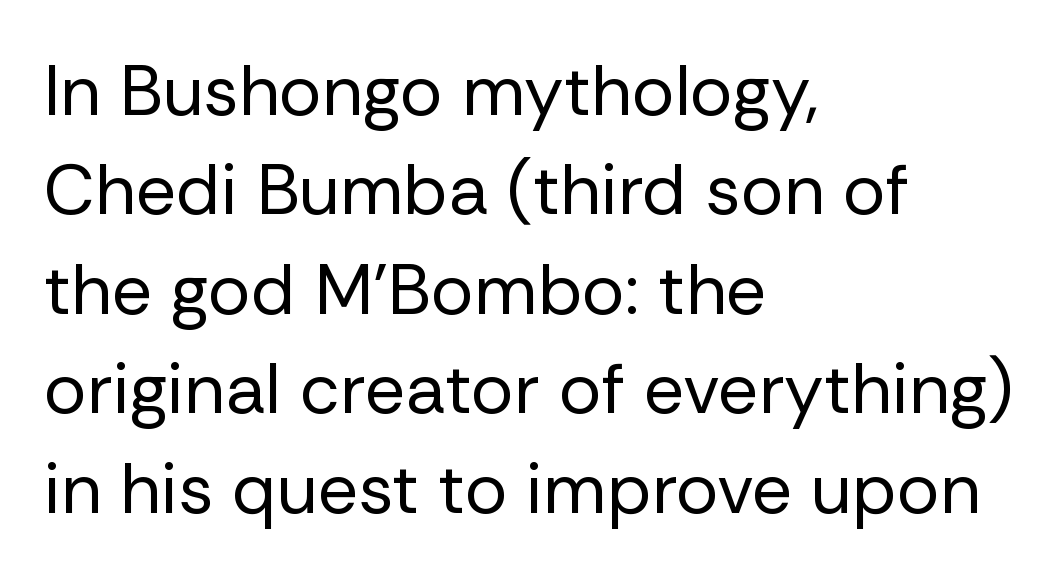
Q: Is the text bold? A: No.
Q: Is the text italic (slanted)? A: No, it is upright.
Q: Is the typeface a serif or a sans-serif typeface? A: Sans-serif.
Q: Is the text underlined? A: No.
Q: How is the paragraph aligned? A: Left-aligned.
Q: Is the spacing between letters normal or unusually wide? A: Normal.
Q: Is the spacing between lines tight, normal or loose? A: Normal.
Q: Width (condensed, normal, or wide)? A: Normal.
Q: Stroke contrast? A: Low.
Q: x-height? A: Medium.
Q: Monospaced? A: No.
